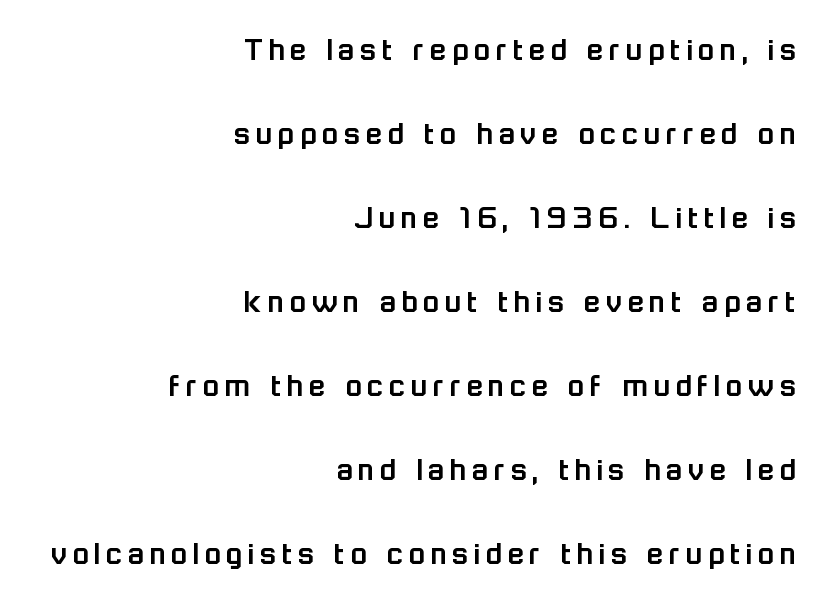
Q: Is the text italic (slanted)? A: No, it is upright.
Q: Is the typeface a serif or a sans-serif typeface? A: Sans-serif.
Q: Is the text underlined? A: No.
Q: How is the paragraph aligned? A: Right-aligned.
Q: Is the spacing between lines tight, normal or loose? A: Loose.
Q: Width (condensed, normal, or wide)? A: Normal.
Q: Stroke contrast? A: Low.
Q: x-height? A: Medium.
Q: Monospaced? A: No.
